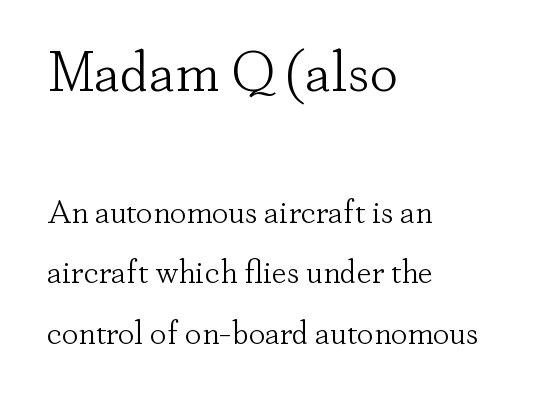
Q: Is the text bold? A: No.
Q: Is the text italic (slanted)? A: No, it is upright.
Q: Is the typeface a serif or a sans-serif typeface? A: Serif.
Q: Is the text underlined? A: No.
Q: How is the paragraph aligned? A: Left-aligned.
Q: Is the spacing between letters normal or unusually wide? A: Normal.
Q: Which block of text is set in a larger size, the first (top) or the second (bottom)? A: The first (top) one.
Q: Width (condensed, normal, or wide)? A: Normal.
Q: Stroke contrast? A: Low.
Q: x-height? A: Small.
Q: Monospaced? A: No.
